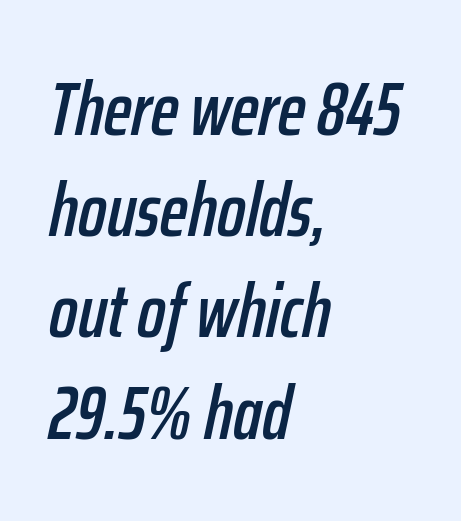
Do the characters align in a grid? No, the font is proportional. Tracking here is standard; glyphs follow each other at the usual distance. Words float on clear page, feet unadorned. This rendering uses left alignment, leaving the right contour irregular. Italic? Definitely — the glyphs are oblique.
